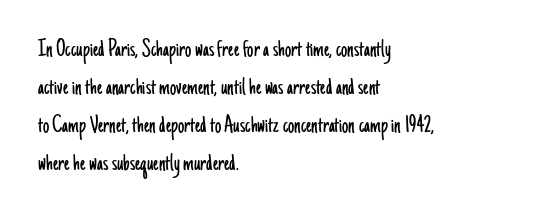
Q: Is the text bold? A: No.
Q: Is the text italic (slanted)? A: No, it is upright.
Q: Is the text underlined? A: No.
Q: How is the paragraph aligned? A: Left-aligned.
Q: Is the spacing between letters normal or unusually wide? A: Normal.
Q: Is the spacing between lines tight, normal or loose? A: Normal.
